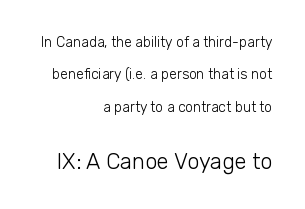
{"italic": "no", "bold": "no", "underline": "no", "align": "right", "line_spacing": "loose", "line_spacing_ratio": 2.32, "letter_spacing": "normal", "letter_spacing_em": 0.0, "larger_block": "second", "size_ratio": 1.57, "glyph_px": 22}
